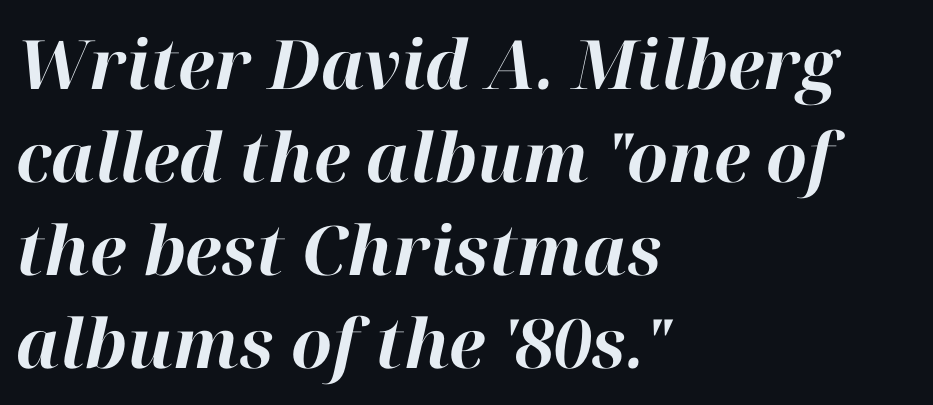
The image shows 68 px bold type, italic (leaning right); set left-aligned, normal line spacing (1.37x), normal letter spacing, not underlined; high stroke contrast and a medium x-height.
